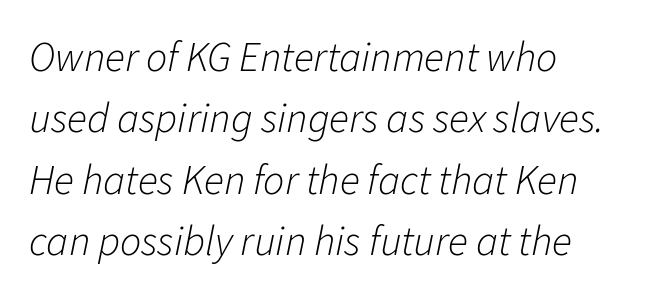
{"italic": "yes", "lean": "right", "slant_degrees": 11, "bold": "no", "weight": "light", "width": "normal", "stroke_contrast": "low", "x_height": "medium", "monospaced": "no", "underline": "no", "align": "left", "line_spacing": "normal", "line_spacing_ratio": 1.46, "letter_spacing": "normal", "letter_spacing_em": 0.0, "glyph_px": 42}
